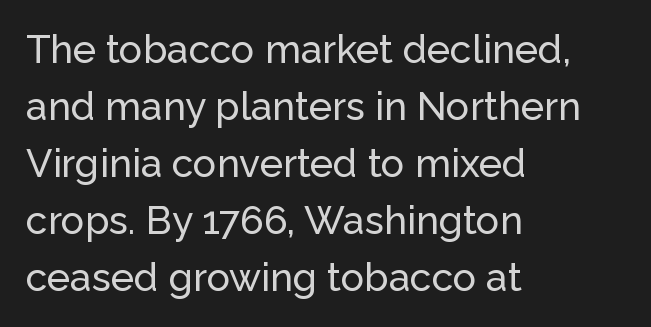
{"serif": "no", "italic": "no", "width": "normal", "stroke_contrast": "low", "x_height": "medium", "monospaced": "no", "underline": "no", "align": "left", "line_spacing": "normal", "line_spacing_ratio": 1.46, "letter_spacing": "normal", "letter_spacing_em": 0.0, "glyph_px": 39}
